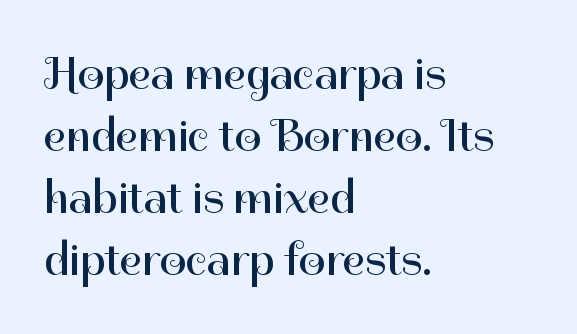
{"serif": "no", "italic": "no", "bold": "no", "weight": "regular", "width": "normal", "stroke_contrast": "high", "x_height": "medium", "monospaced": "no", "underline": "no", "align": "left", "line_spacing": "normal", "line_spacing_ratio": 1.32, "letter_spacing": "normal", "letter_spacing_em": 0.0, "glyph_px": 47}
